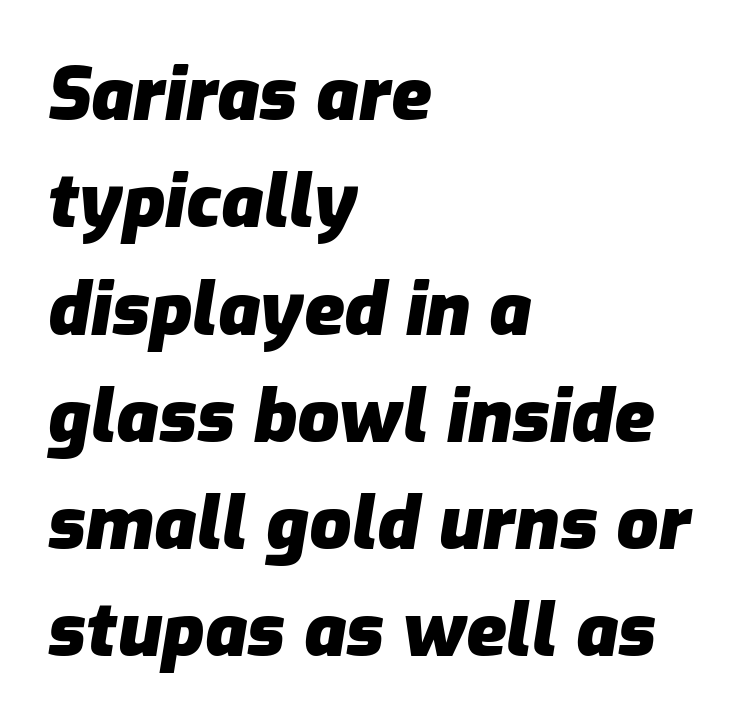
The rendering uses natural spacing where letterforms have individual widths. Unmarked baselines from the first word to the last. Does the weight exceed regular? Yes, all the way to bold. The block of text has a typical density, with ordinary space between rows. The lines are quadded left.
